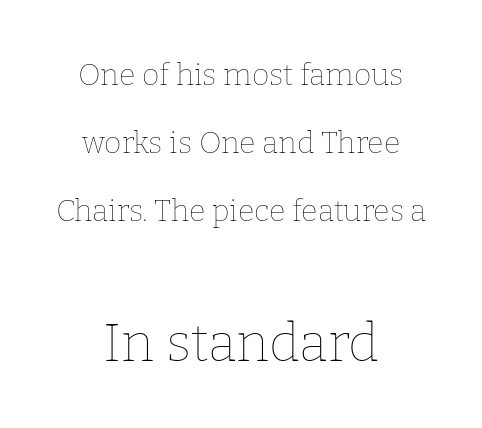
{"italic": "no", "bold": "no", "weight": "thin", "width": "normal", "stroke_contrast": "low", "x_height": "medium", "monospaced": "no", "underline": "no", "align": "center", "line_spacing": "loose", "line_spacing_ratio": 2.27, "letter_spacing": "normal", "letter_spacing_em": 0.0, "larger_block": "second", "size_ratio": 1.77, "glyph_px": 53}
